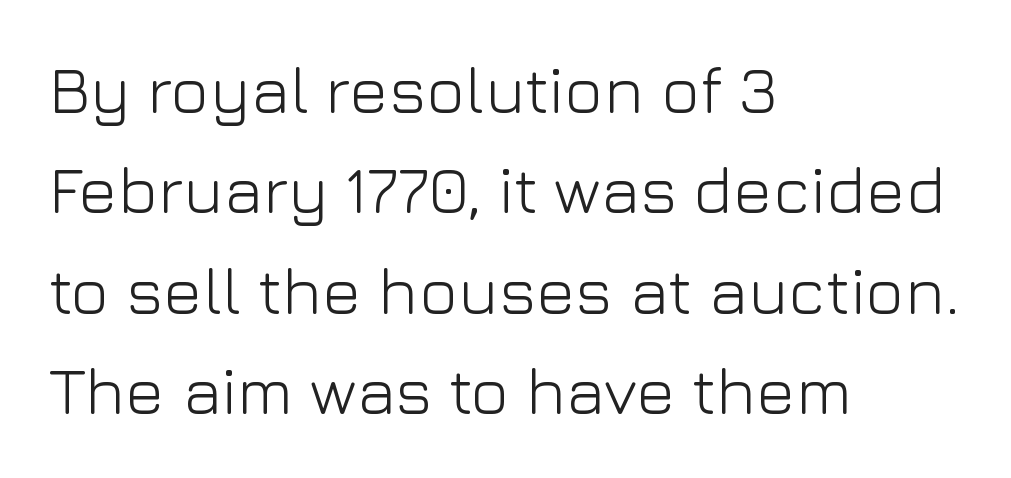
{"serif": "no", "italic": "no", "bold": "no", "weight": "light", "width": "normal", "stroke_contrast": "low", "x_height": "medium", "monospaced": "no", "underline": "no", "align": "left", "line_spacing": "normal", "line_spacing_ratio": 1.52, "letter_spacing": "normal", "letter_spacing_em": 0.0, "glyph_px": 66}
